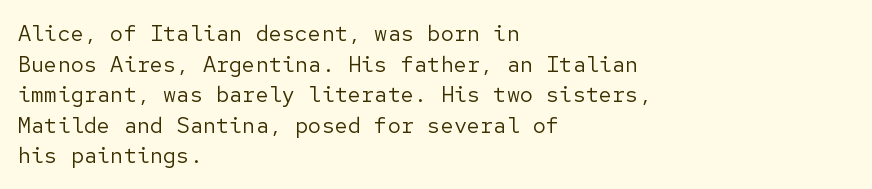
{"italic": "no", "bold": "no", "underline": "no", "align": "left", "line_spacing": "normal", "line_spacing_ratio": 1.39, "letter_spacing": "normal", "letter_spacing_em": 0.0, "glyph_px": 22}
